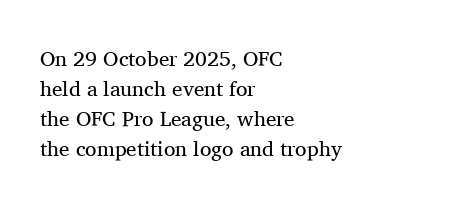
Compared with typical body copy, the letter spacing here is the same. The text block is weighted toward the left margin, trailing off unevenly rightward. The foot of each line stays bare and open. Evenly set lines give the paragraph a standard silhouette. Stroke thickness stays within the range of a standard reading face or lighter.
